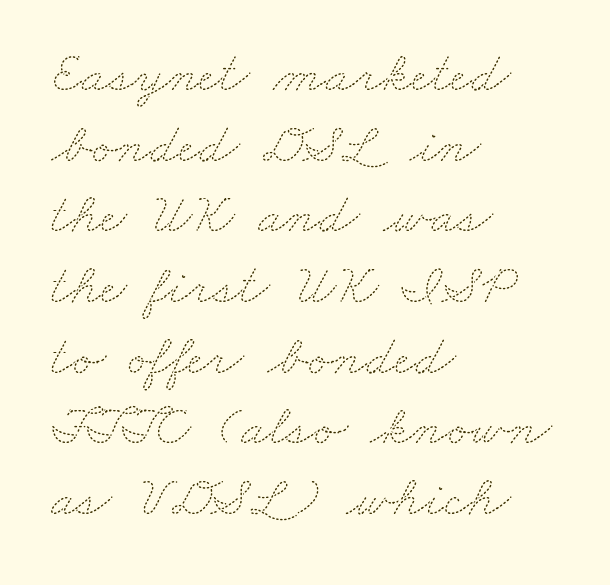
Q: Is the text bold? A: No.
Q: Is the text underlined? A: No.
Q: How is the paragraph aligned? A: Left-aligned.
Q: Is the spacing between letters normal or unusually wide? A: Normal.
Q: Width (condensed, normal, or wide)? A: Wide.
Q: Stroke contrast? A: Medium.
Q: x-height? A: Small.
Q: Monospaced? A: No.
